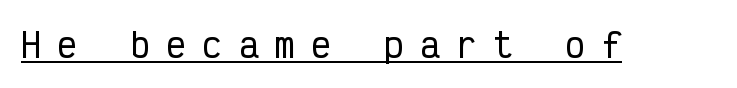
{"serif": "no", "italic": "no", "width": "condensed", "stroke_contrast": "low", "x_height": "medium", "monospaced": "yes", "underline": "yes", "letter_spacing": "wide", "letter_spacing_em": 0.5, "glyph_px": 33}
